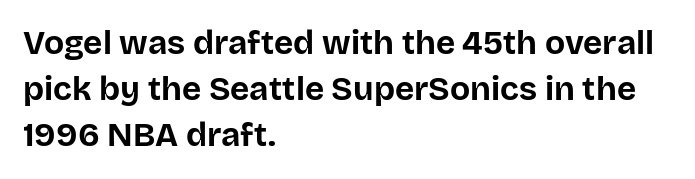
{"serif": "no", "italic": "no", "bold": "yes", "weight": "bold", "width": "normal", "stroke_contrast": "low", "x_height": "large", "monospaced": "no", "underline": "no", "align": "left", "line_spacing": "normal", "line_spacing_ratio": 1.4, "letter_spacing": "normal", "letter_spacing_em": 0.0, "glyph_px": 33}
